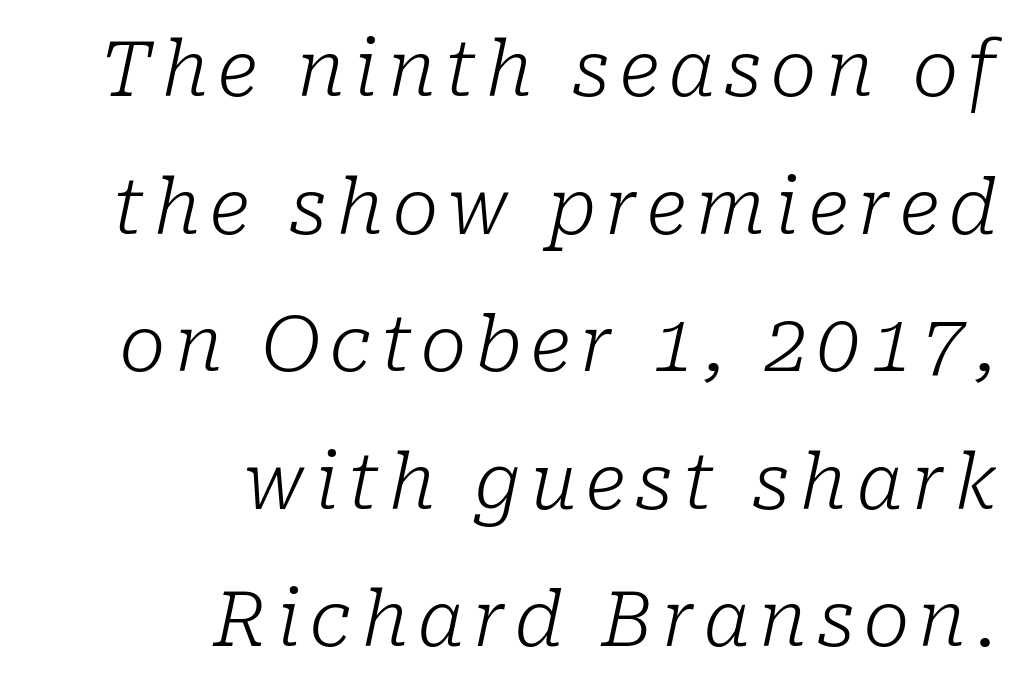
{"serif": "yes", "italic": "yes", "lean": "right", "slant_degrees": 10, "bold": "no", "weight": "light", "width": "normal", "stroke_contrast": "low", "x_height": "medium", "monospaced": "no", "underline": "no", "align": "right", "line_spacing_ratio": 1.81, "glyph_px": 76}
